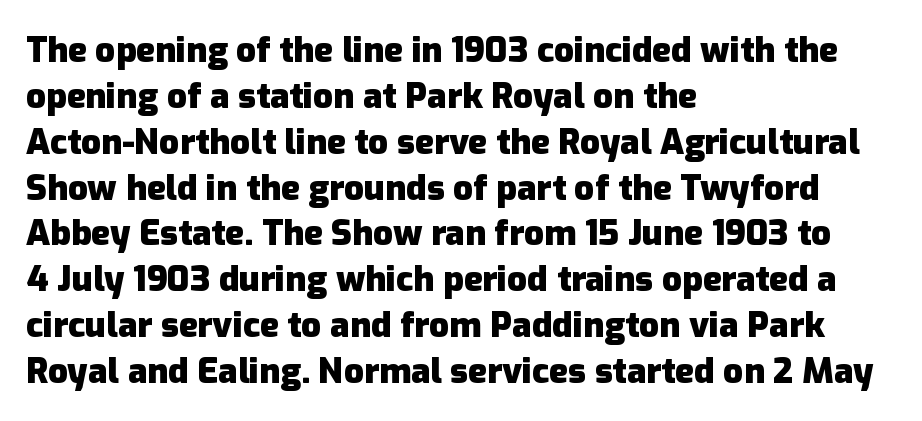
Q: Is the text bold? A: Yes.
Q: Is the text italic (slanted)? A: No, it is upright.
Q: Is the typeface a serif or a sans-serif typeface? A: Sans-serif.
Q: Is the text underlined? A: No.
Q: How is the paragraph aligned? A: Left-aligned.
Q: Is the spacing between letters normal or unusually wide? A: Normal.
Q: Is the spacing between lines tight, normal or loose? A: Normal.
Q: Width (condensed, normal, or wide)? A: Normal.
Q: Stroke contrast? A: Low.
Q: x-height? A: Medium.
Q: Monospaced? A: No.
